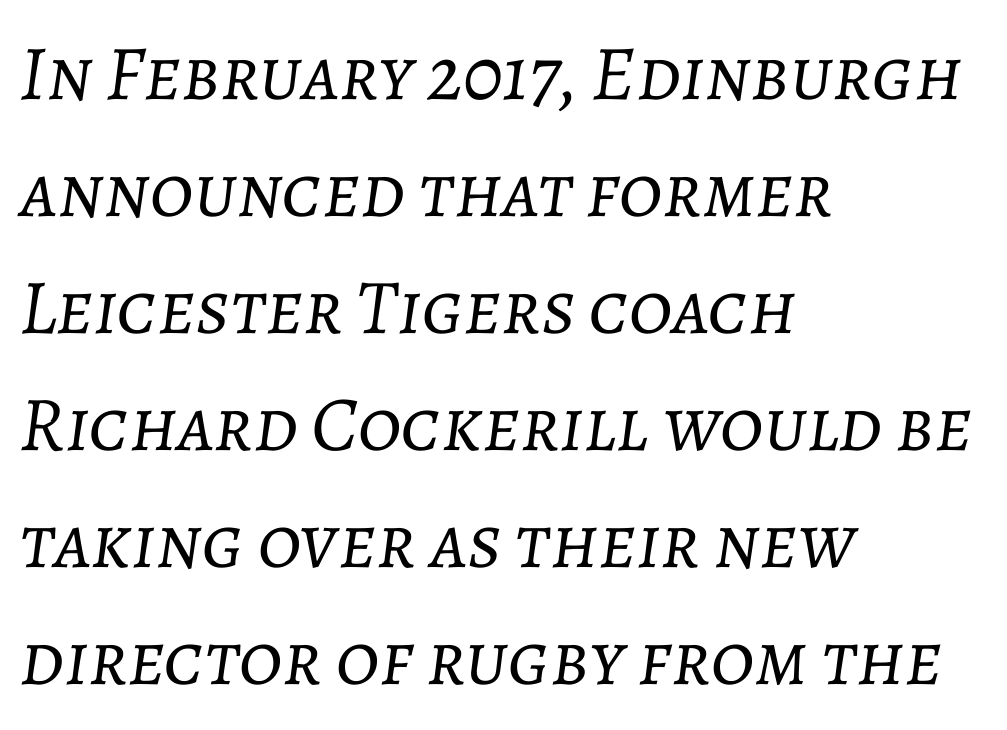
{"italic": "yes", "lean": "right", "slant_degrees": 7, "bold": "no", "weight": "light", "width": "normal", "stroke_contrast": "low", "x_height": "medium", "monospaced": "no", "underline": "no", "align": "left", "line_spacing": "normal", "line_spacing_ratio": 1.5, "letter_spacing": "normal", "letter_spacing_em": 0.0, "glyph_px": 78}
